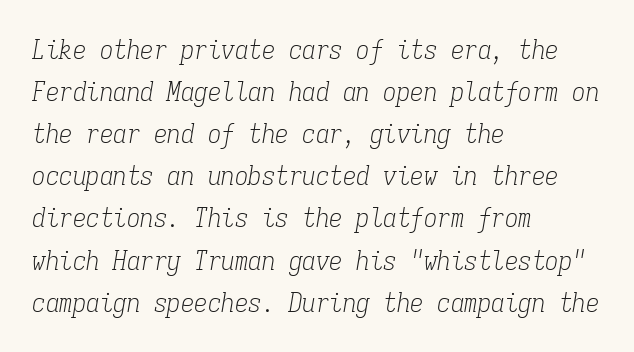
{"italic": "yes", "lean": "right", "slant_degrees": 9, "bold": "no", "underline": "no", "align": "left", "line_spacing": "normal", "line_spacing_ratio": 1.56, "letter_spacing": "normal", "letter_spacing_em": 0.0, "glyph_px": 27}
